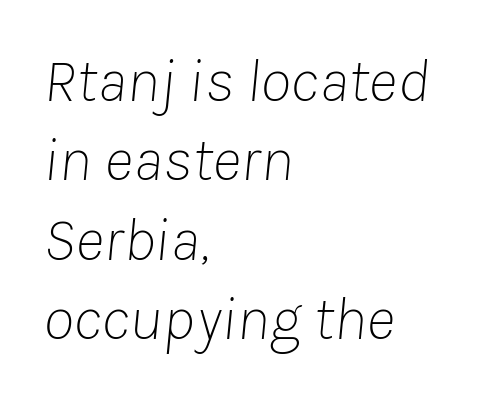
{"italic": "yes", "lean": "right", "slant_degrees": 8, "bold": "no", "weight": "thin", "width": "normal", "stroke_contrast": "low", "x_height": "medium", "monospaced": "no", "underline": "no", "align": "left", "line_spacing": "normal", "line_spacing_ratio": 1.26, "letter_spacing": "normal", "letter_spacing_em": 0.0, "glyph_px": 63}
